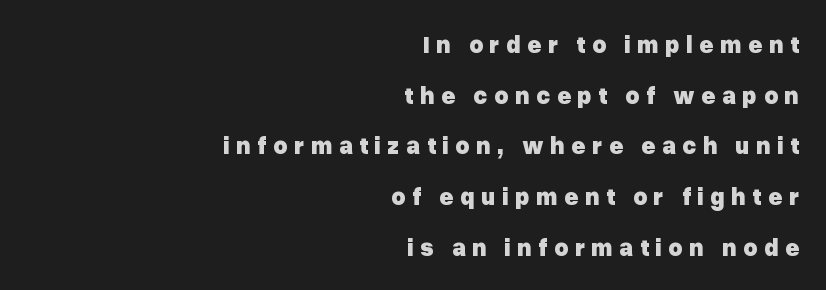
Q: Is the text bold? A: Yes.
Q: Is the text italic (slanted)? A: No, it is upright.
Q: Is the text underlined? A: No.
Q: How is the paragraph aligned? A: Right-aligned.
Q: Is the spacing between letters normal or unusually wide? A: Unusually wide.
Q: Is the spacing between lines tight, normal or loose? A: Loose.
